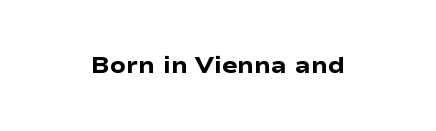
Notice how thick the strokes are: this is what a full bold looks like. In terms of letterspacing, this is plain default setting. The specimen omits any rule beneath the text block's lines. The lettering stays uniformly vertical, giving the passage a roman look.
